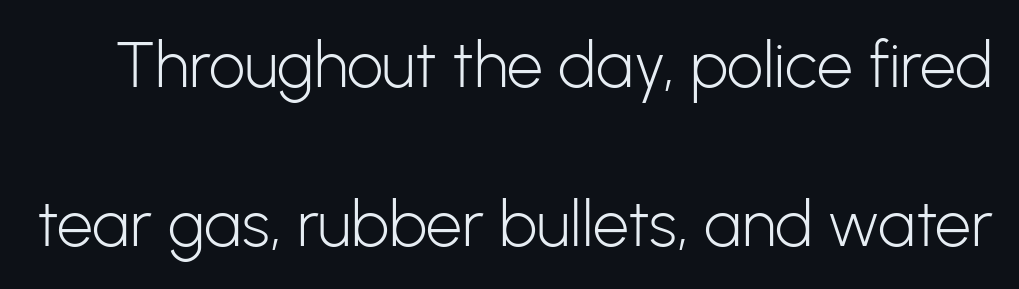
Q: Is the text bold? A: No.
Q: Is the text italic (slanted)? A: No, it is upright.
Q: Is the typeface a serif or a sans-serif typeface? A: Sans-serif.
Q: Is the text underlined? A: No.
Q: Is the spacing between letters normal or unusually wide? A: Normal.
Q: Is the spacing between lines tight, normal or loose? A: Loose.
Q: Width (condensed, normal, or wide)? A: Normal.
Q: Stroke contrast? A: Low.
Q: x-height? A: Medium.
Q: Monospaced? A: No.
